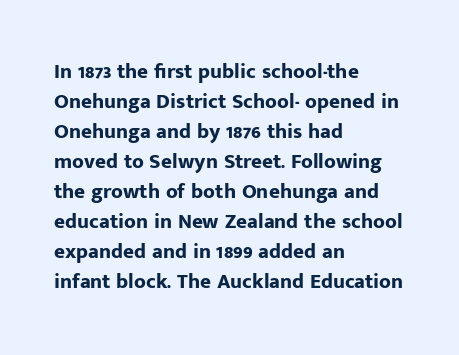
The font's upright variant was chosen for this text. These lines keep a tight, regular rhythm from letter to letter. Notice how thick the strokes are: this is what a full bold looks like. These lines sit exactly where default settings would place them.
